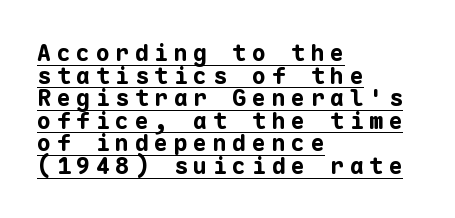
Q: Is the text bold? A: Yes.
Q: Is the text italic (slanted)? A: No, it is upright.
Q: Is the text underlined? A: Yes.
Q: How is the paragraph aligned? A: Left-aligned.
Q: Is the spacing between letters normal or unusually wide? A: Unusually wide.
Q: Is the spacing between lines tight, normal or loose? A: Tight.
